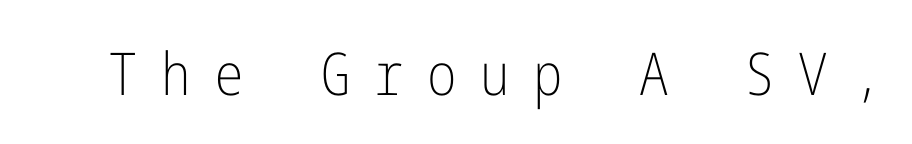
{"serif": "no", "italic": "no", "bold": "no", "weight": "light", "width": "condensed", "stroke_contrast": "low", "x_height": "medium", "underline": "no", "letter_spacing": "wide", "letter_spacing_em": 0.4, "glyph_px": 59}
